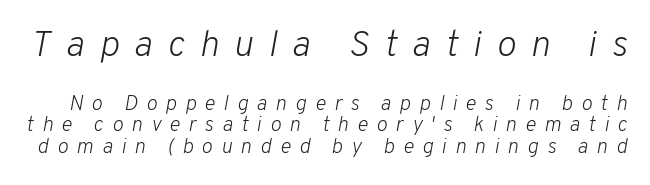
Q: Is the text bold? A: No.
Q: Is the text italic (slanted)? A: Yes, it leans right by about 10 degrees.
Q: Is the text underlined? A: No.
Q: Is the spacing between letters normal or unusually wide? A: Unusually wide.
Q: Is the spacing between lines tight, normal or loose? A: Tight.
Q: Which block of text is set in a larger size, the first (top) or the second (bottom)? A: The first (top) one.
Q: Width (condensed, normal, or wide)? A: Normal.
Q: Stroke contrast? A: Low.
Q: x-height? A: Medium.
Q: Monospaced? A: No.
